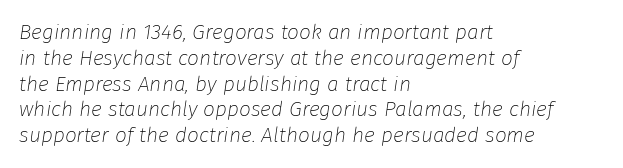
Q: Is the text bold? A: No.
Q: Is the text italic (slanted)? A: Yes, it leans right by about 8 degrees.
Q: Is the text underlined? A: No.
Q: How is the paragraph aligned? A: Left-aligned.
Q: Is the spacing between letters normal or unusually wide? A: Normal.
